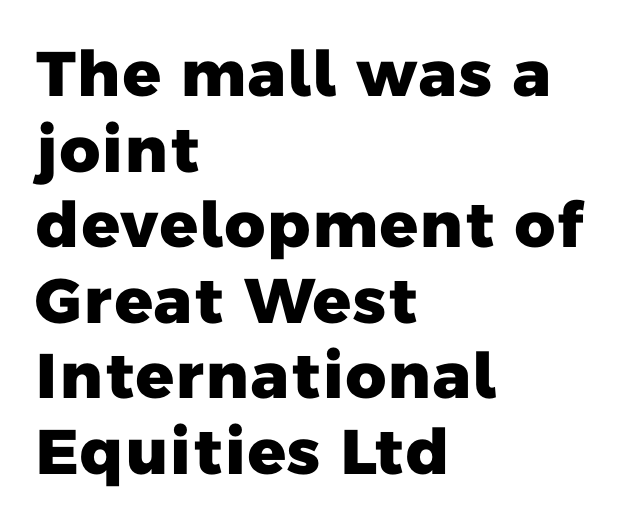
The passage shown is emphatically bold. You could call the tracking neutral — neither tight nor loose. Every row of glyphs begins at an identical x-position on the left. You could not count columns in this text — the font is proportionally spaced.
